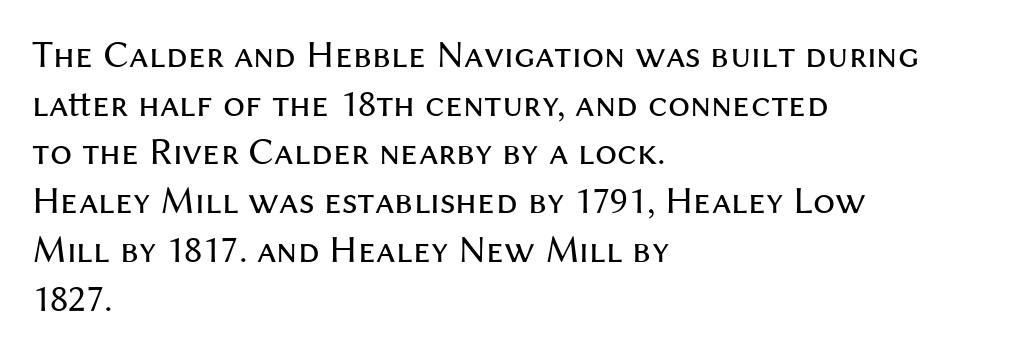
{"serif": "no", "italic": "no", "bold": "no", "weight": "regular", "width": "normal", "stroke_contrast": "medium", "x_height": "medium", "monospaced": "no", "underline": "no", "align": "left", "line_spacing": "normal", "line_spacing_ratio": 1.25, "letter_spacing": "normal", "letter_spacing_em": 0.0, "glyph_px": 39}
